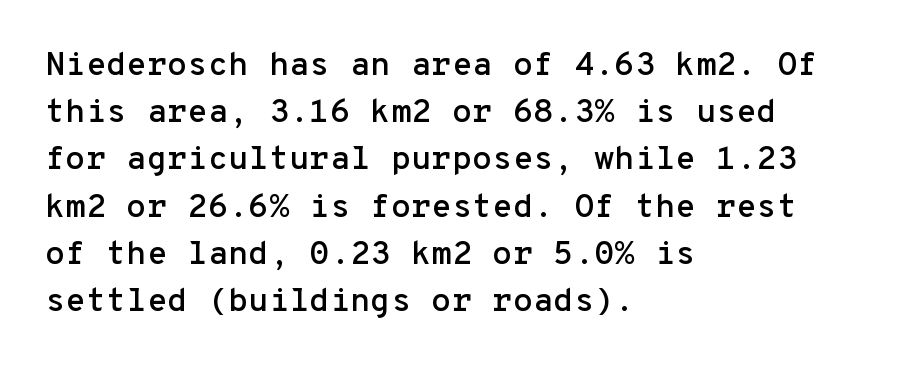
What kind of face is this? One without serifs — a sans. Letters rest on an invisible, unmarked baseline. Line spacing here is normal. The paragraph shown leans on its left margin. It's the straight-up-and-down kind of type. Look at the tracking — it's just the regular setting, nothing added.
